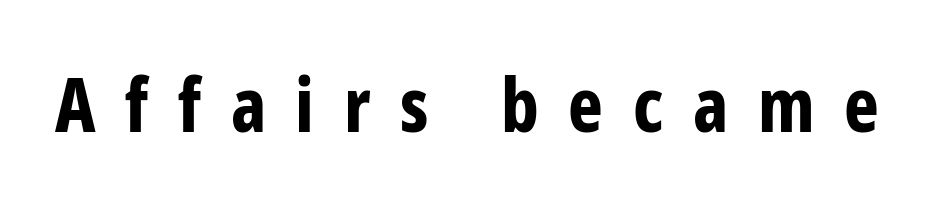
Q: Is the text bold? A: Yes.
Q: Is the text italic (slanted)? A: No, it is upright.
Q: Is the typeface a serif or a sans-serif typeface? A: Sans-serif.
Q: Is the text underlined? A: No.
Q: Is the spacing between letters normal or unusually wide? A: Unusually wide.
Q: Width (condensed, normal, or wide)? A: Condensed.
Q: Stroke contrast? A: Low.
Q: x-height? A: Medium.
Q: Monospaced? A: No.
